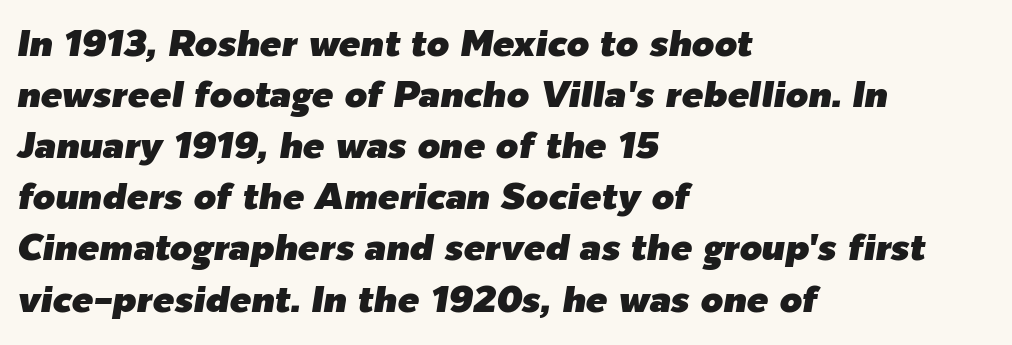
The lettering tilts uniformly, giving the passage an italic look. Is this a fixed-width face? No — the glyphs have proportional, varying widths. Where is the straight margin? On the left. The tracking reads as untouched default to a designer's eye. Lines of text with bare space underneath. Honestly, the row spacing looks completely unremarkable.
